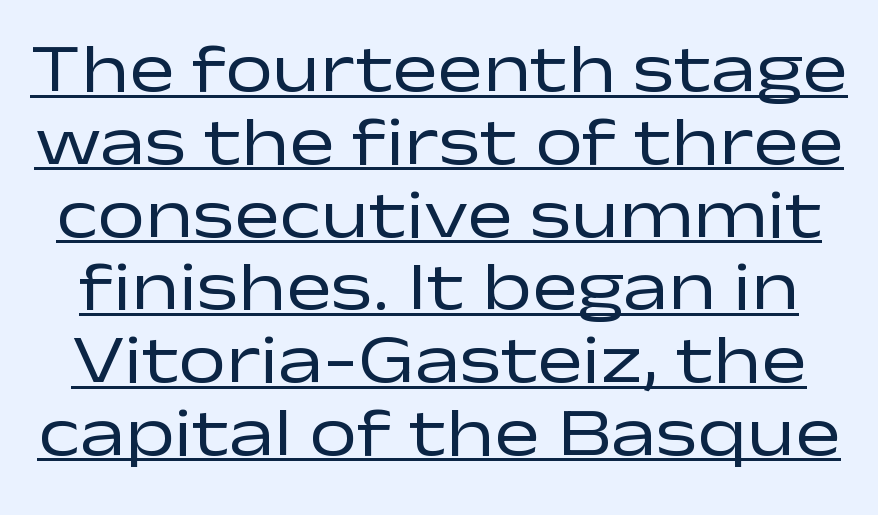
Q: Is the text bold? A: No.
Q: Is the text italic (slanted)? A: No, it is upright.
Q: Is the typeface a serif or a sans-serif typeface? A: Sans-serif.
Q: Is the text underlined? A: Yes.
Q: Is the spacing between letters normal or unusually wide? A: Normal.
Q: Is the spacing between lines tight, normal or loose? A: Tight.
Q: Width (condensed, normal, or wide)? A: Wide.
Q: Stroke contrast? A: Low.
Q: x-height? A: Medium.
Q: Monospaced? A: No.
